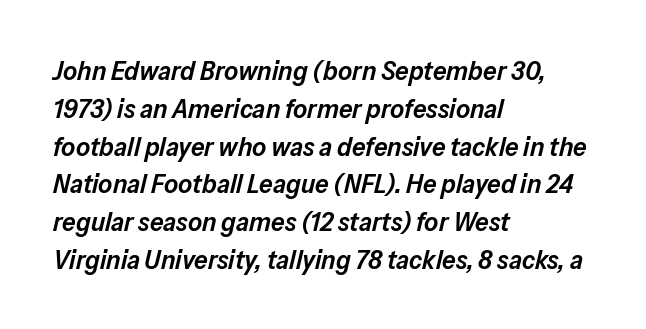
In terms of posture, this sample is oblique. Every row of glyphs begins at an identical x-position on the left. Vertical spacing — default. Set as a demibold, roughly 600 on the weight scale. There is no visible air inserted between adjacent glyphs. Decoration check: the copy has no underline.
